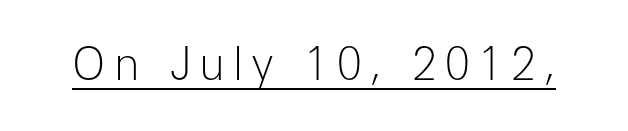
{"serif": "no", "italic": "no", "bold": "no", "weight": "light", "width": "normal", "stroke_contrast": "low", "x_height": "medium", "monospaced": "no", "underline": "yes", "glyph_px": 44}
